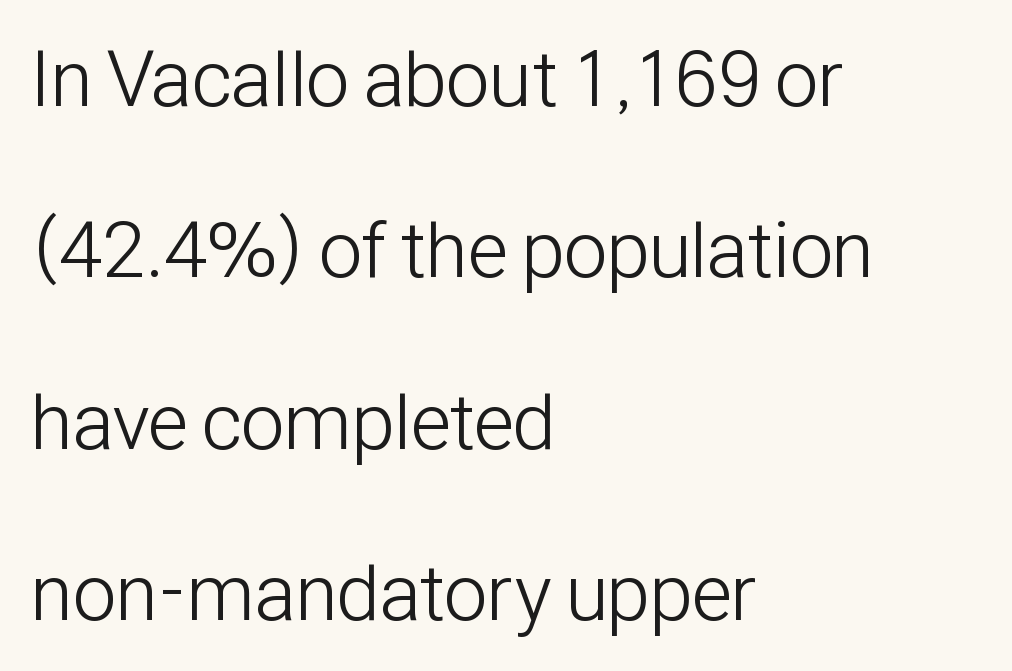
The line texture is even and compact thanks to regular tracking. Classification — sans serif. Honestly, there is no underline to notice here at all. Designer's note — italics off, roman on. The rendering uses natural spacing where letterforms have individual widths.
